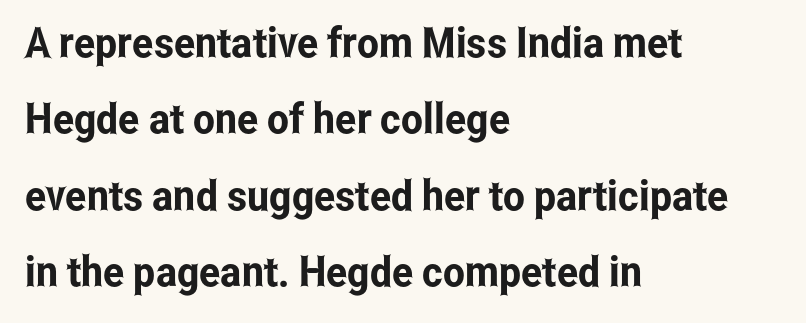
{"serif": "no", "italic": "no", "width": "condensed", "stroke_contrast": "low", "x_height": "medium", "monospaced": "no", "underline": "no", "align": "left", "line_spacing_ratio": 1.82, "letter_spacing": "normal", "letter_spacing_em": 0.0, "glyph_px": 42}
